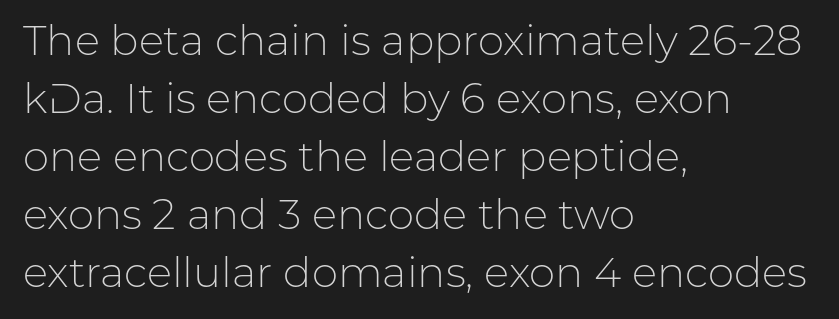
Font category for this specimen: sans-serif. Typeset ragged right — the left edge is the straight one. Nobody drew a line under any word here. Ordinary non-slanted type is in use.
